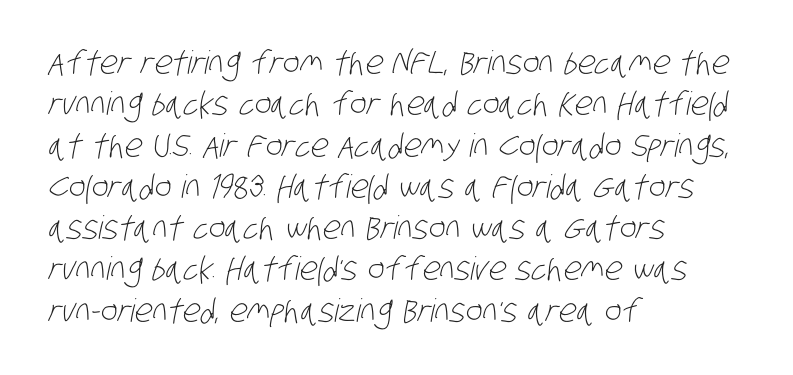
The leading is moderate, giving the passage an even texture. What stands out about the letter spacing? Nothing — it is the standard amount. These lines are composed in type without serifs. Visually the block forms a straight wall on the left and a jagged coastline on the right. Character widths vary here, with narrow letters taking less room than wide ones. Stems here are at most as thick as an everyday book face.
